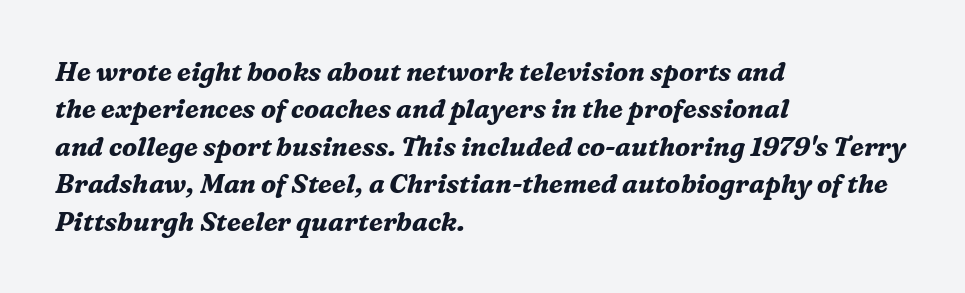
Q: Is the text bold? A: Yes.
Q: Is the text italic (slanted)? A: Yes, it leans right by about 16 degrees.
Q: Is the text underlined? A: No.
Q: How is the paragraph aligned? A: Left-aligned.
Q: Is the spacing between letters normal or unusually wide? A: Normal.
Q: Is the spacing between lines tight, normal or loose? A: Normal.
